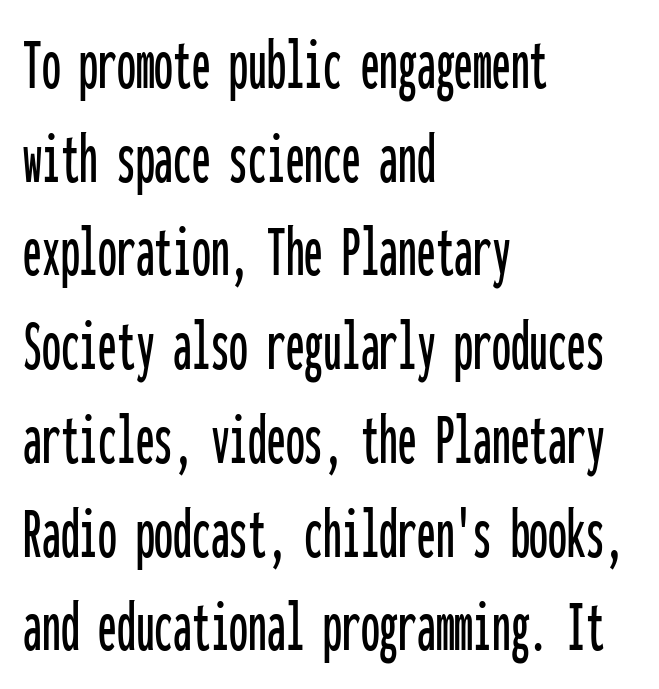
Reading down the column, the eye jumps a familiar distance to each next line. Reading down the block, your eye returns to a fixed left position each line. This rendering leaves character spacing at its baseline value. Looks like terminal output: every glyph gets an equal slot. Typographically, this falls in the sans-serif category. Check under the words: just untouched page.
